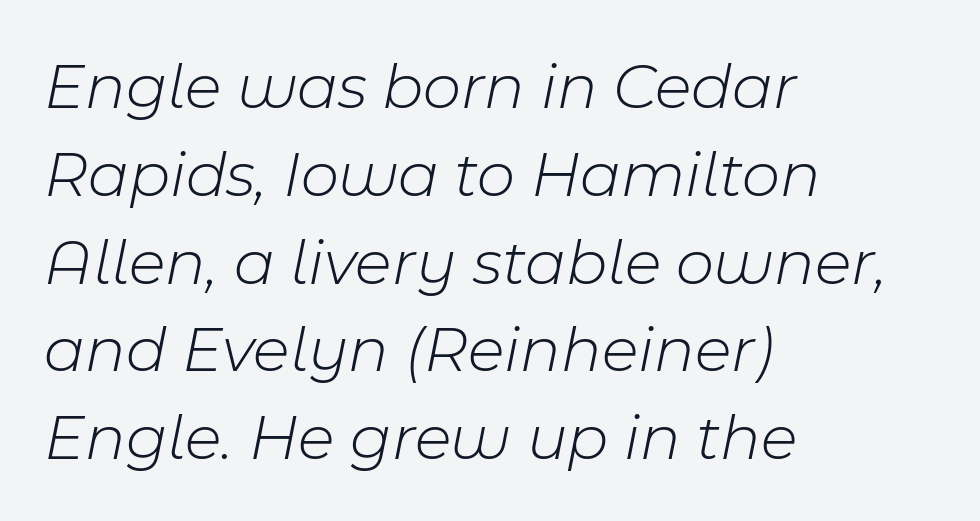
Q: Is the text bold? A: No.
Q: Is the text italic (slanted)? A: Yes, it leans right by about 11 degrees.
Q: Is the text underlined? A: No.
Q: How is the paragraph aligned? A: Left-aligned.
Q: Is the spacing between letters normal or unusually wide? A: Normal.
Q: Is the spacing between lines tight, normal or loose? A: Normal.
Q: Width (condensed, normal, or wide)? A: Normal.
Q: Stroke contrast? A: Low.
Q: x-height? A: Medium.
Q: Monospaced? A: No.
